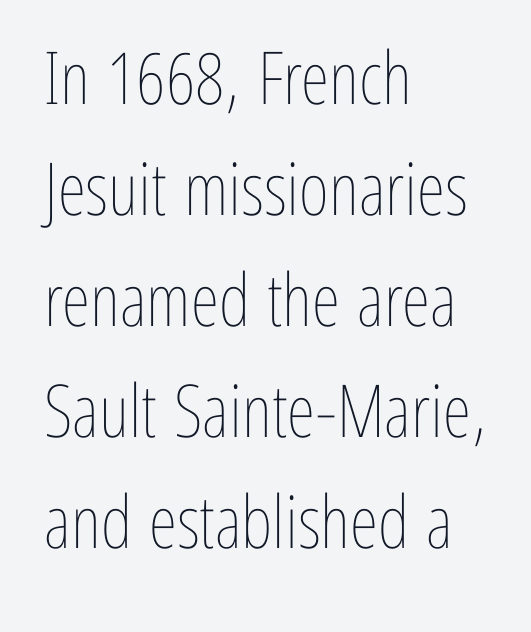
{"italic": "no", "bold": "no", "weight": "thin", "width": "condensed", "stroke_contrast": "low", "x_height": "medium", "monospaced": "no", "underline": "no", "align": "left", "line_spacing": "normal", "line_spacing_ratio": 1.52, "letter_spacing": "normal", "letter_spacing_em": 0.0, "glyph_px": 73}
